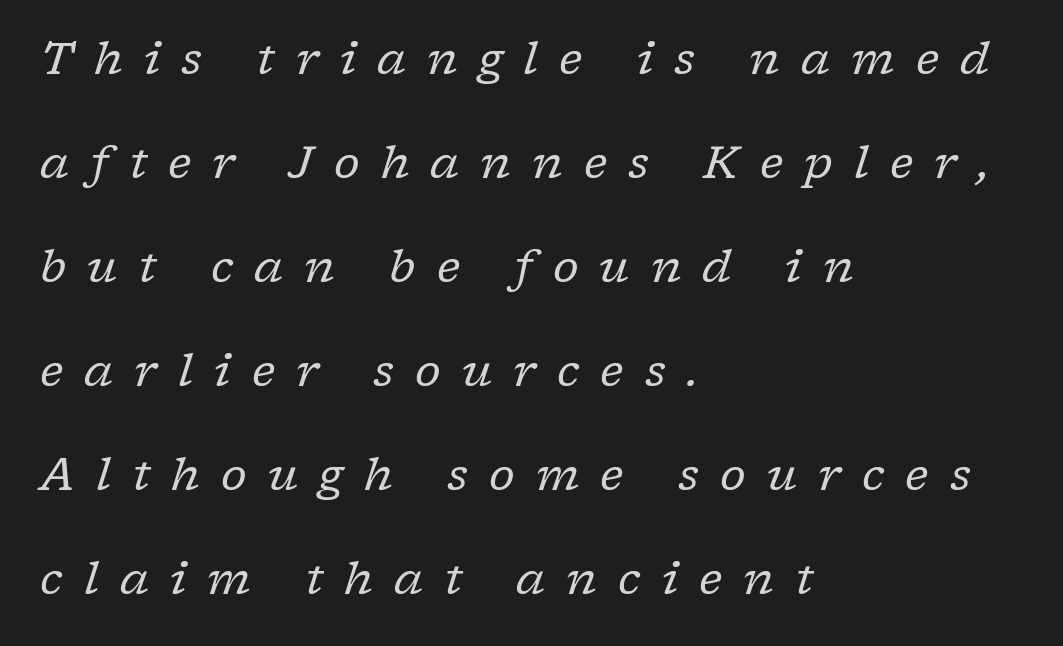
Each letter's strokes conclude with small projecting serifs. You can tell it's italic because the verticals aren't actually vertical. The passage shown is typed in a proportional face where columns would drift. The letterforms stand isolated, each surrounded by extra space. Line beginnings align vertically; line endings do not.
